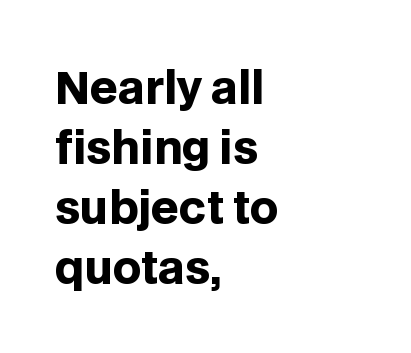
The image shows 44 px heavy sans-serif type, upright; set left-aligned, normal line spacing (1.36x), normal letter spacing, not underlined; low stroke contrast and a large x-height.
